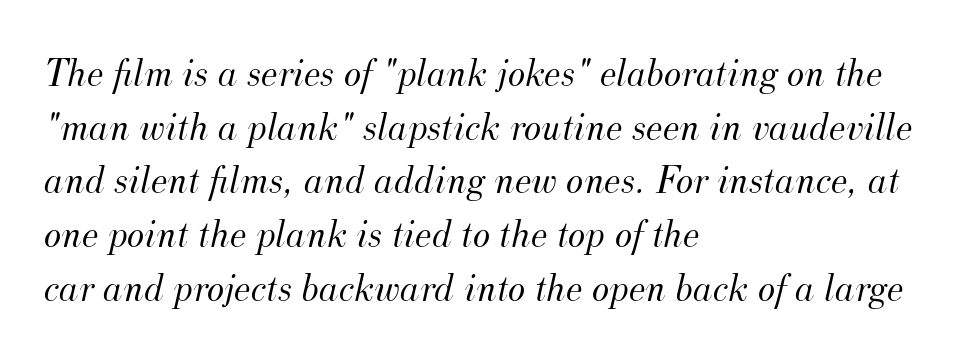
Q: Is the text bold? A: No.
Q: Is the text italic (slanted)? A: Yes, it leans right by about 12 degrees.
Q: Is the typeface a serif or a sans-serif typeface? A: Serif.
Q: Is the text underlined? A: No.
Q: How is the paragraph aligned? A: Left-aligned.
Q: Is the spacing between letters normal or unusually wide? A: Normal.
Q: Is the spacing between lines tight, normal or loose? A: Normal.
Q: Width (condensed, normal, or wide)? A: Normal.
Q: Stroke contrast? A: Medium.
Q: x-height? A: Small.
Q: Monospaced? A: No.
